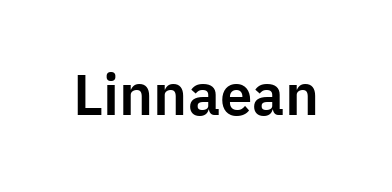
Q: Is the text italic (slanted)? A: No, it is upright.
Q: Is the typeface a serif or a sans-serif typeface? A: Sans-serif.
Q: Is the text underlined? A: No.
Q: Is the spacing between letters normal or unusually wide? A: Normal.
Q: Width (condensed, normal, or wide)? A: Normal.
Q: Stroke contrast? A: Low.
Q: x-height? A: Medium.
Q: Monospaced? A: No.
